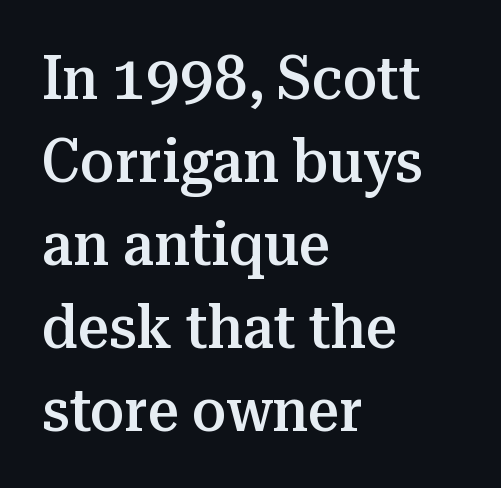
The image shows 61 px semibold serif type, upright; set left-aligned, normal line spacing (1.36x), normal letter spacing, not underlined; medium stroke contrast and a medium x-height.
